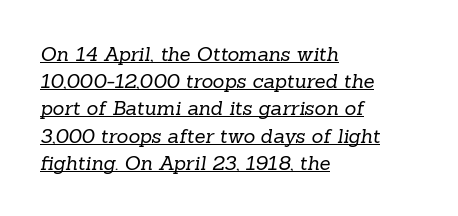
The image shows 20 px text type; set left-aligned, normal line spacing (1.36x), normal letter spacing, underlined.
